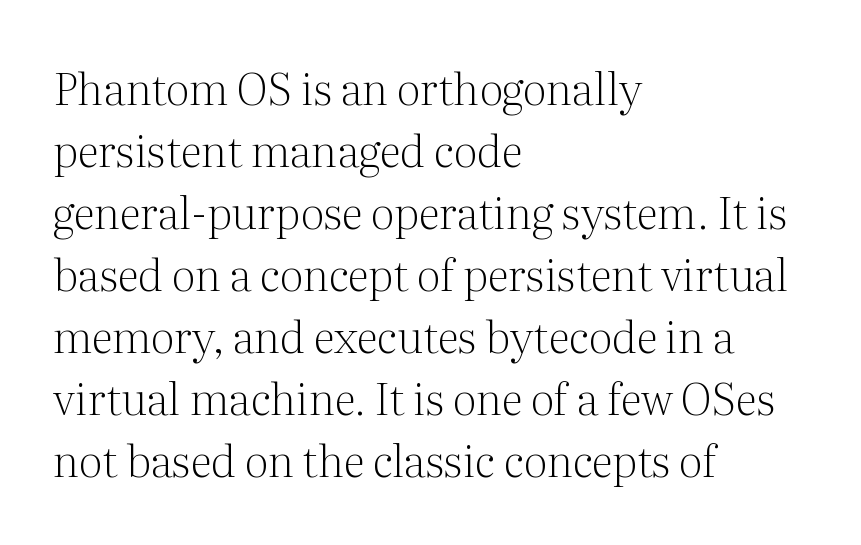
The image shows 44 px light serif type, upright; set left-aligned, normal line spacing (1.41x), normal letter spacing, not underlined; medium stroke contrast and a medium x-height.
